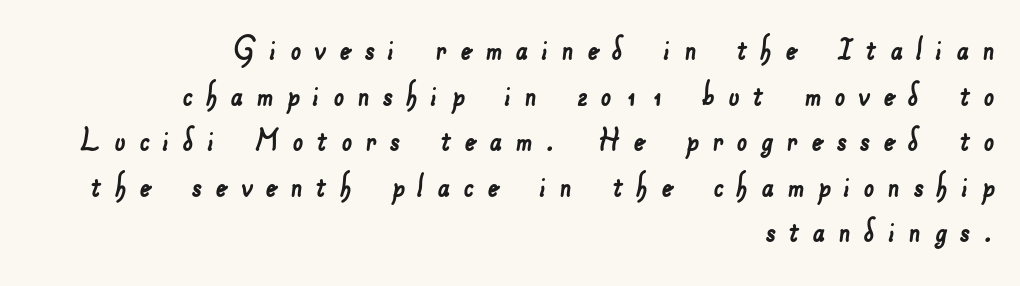
Q: Is the typeface a serif or a sans-serif typeface? A: Sans-serif.
Q: Is the text underlined? A: No.
Q: How is the paragraph aligned? A: Right-aligned.
Q: Is the spacing between letters normal or unusually wide? A: Unusually wide.
Q: Width (condensed, normal, or wide)? A: Normal.
Q: Stroke contrast? A: Low.
Q: x-height? A: Small.
Q: Monospaced? A: No.
